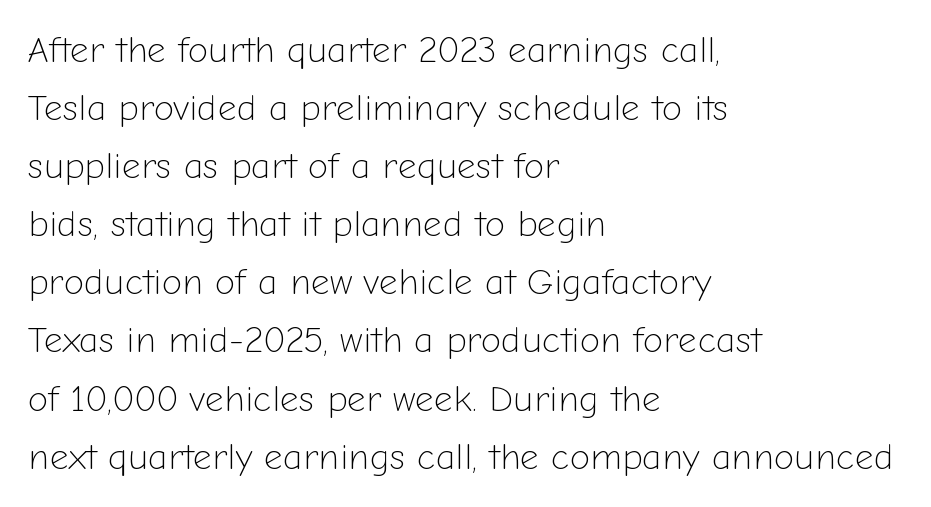
Every stem runs plumb, perpendicular to the baseline. Short note: letters normally spaced. Typeset ragged right — the left edge is the straight one. What's the leading like? Ordinary, nothing unusual. A quiet, ordinary-to-light weight characterises the typeface.
